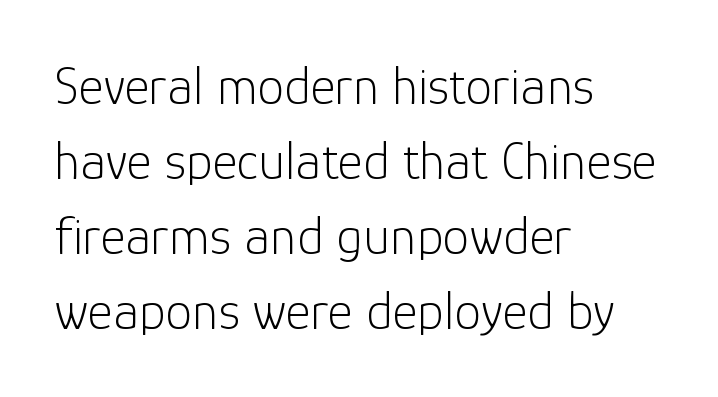
The face used here is a sans, in the tradition of grotesques and geometrics. Interline gaps are of average width in this sample. Think standard paragraph weight, or any step lighter than that. Descender tails drop into unmarked territory. Typeset ragged right — the left edge is the straight one.
